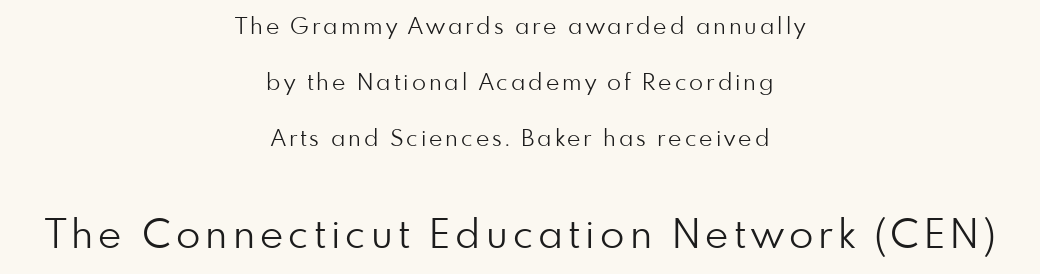
Q: Is the text bold? A: No.
Q: Is the text italic (slanted)? A: No, it is upright.
Q: Is the typeface a serif or a sans-serif typeface? A: Sans-serif.
Q: Is the text underlined? A: No.
Q: How is the paragraph aligned? A: Centered.
Q: Is the spacing between lines tight, normal or loose? A: Loose.
Q: Which block of text is set in a larger size, the first (top) or the second (bottom)? A: The second (bottom) one.
Q: Width (condensed, normal, or wide)? A: Normal.
Q: Stroke contrast? A: Low.
Q: x-height? A: Small.
Q: Monospaced? A: No.
